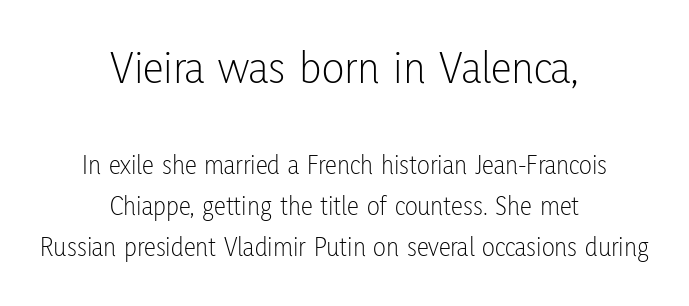
{"serif": "no", "italic": "no", "bold": "no", "weight": "light", "width": "condensed", "stroke_contrast": "low", "x_height": "medium", "monospaced": "no", "underline": "no", "align": "center", "line_spacing": "normal", "line_spacing_ratio": 1.53, "letter_spacing": "normal", "letter_spacing_em": 0.0, "larger_block": "first", "size_ratio": 1.74, "glyph_px": 47}
